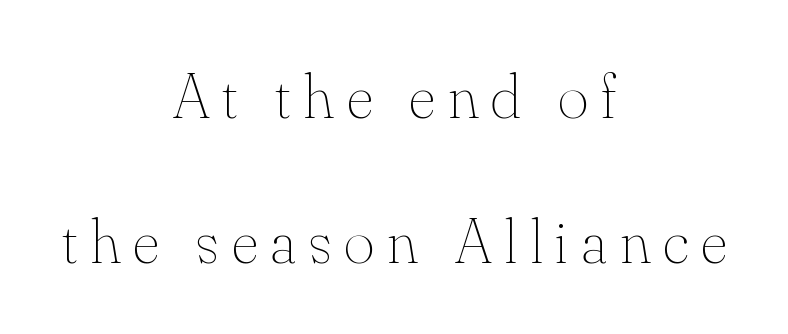
{"italic": "no", "bold": "no", "weight": "thin", "width": "normal", "stroke_contrast": "medium", "x_height": "small", "monospaced": "no", "underline": "no", "align": "center", "line_spacing": "loose", "line_spacing_ratio": 2.23, "letter_spacing": "wide", "letter_spacing_em": 0.2, "glyph_px": 65}
